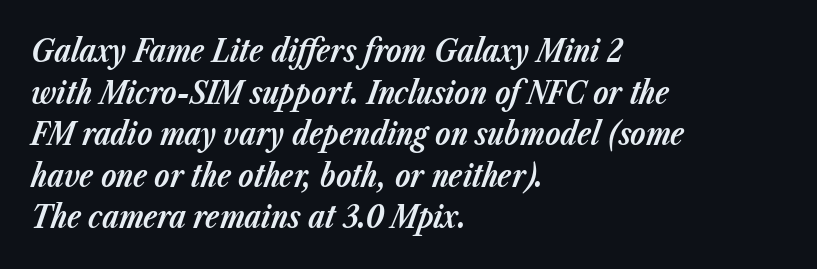
{"italic": "yes", "lean": "right", "slant_degrees": 23, "bold": "yes", "weight": "bold", "width": "normal", "stroke_contrast": "low", "x_height": "medium", "monospaced": "no", "underline": "no", "align": "left", "line_spacing": "normal", "line_spacing_ratio": 1.34, "letter_spacing": "normal", "letter_spacing_em": 0.0, "glyph_px": 31}
